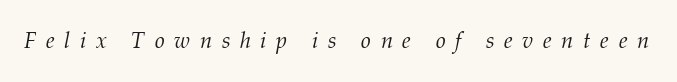
Q: Is the text bold? A: No.
Q: Is the text italic (slanted)? A: Yes, it leans right by about 12 degrees.
Q: Is the text underlined? A: No.
Q: Is the spacing between letters normal or unusually wide? A: Unusually wide.
